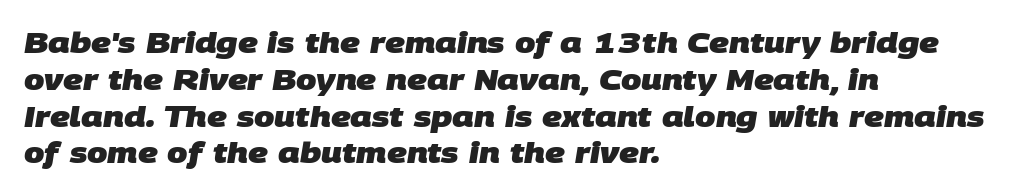
Each glyph is drawn with heavy, bold strokes. Teacher's note: observe the even left margin — that is flush-left alignment. Look at the tracking — it's just the regular setting, nothing added. Leading: standard. The passage shown is not underscored anywhere. No feet cap the strokes, marking this as sans-serif type.
